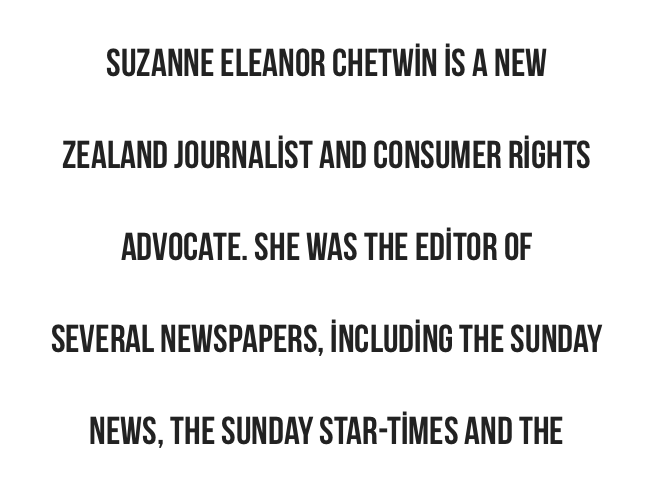
{"serif": "no", "italic": "no", "bold": "yes", "weight": "semibold", "width": "condensed", "stroke_contrast": "low", "x_height": "large", "monospaced": "no", "underline": "no", "align": "center", "line_spacing": "loose", "line_spacing_ratio": 2.36, "letter_spacing": "normal", "letter_spacing_em": 0.0, "glyph_px": 39}
